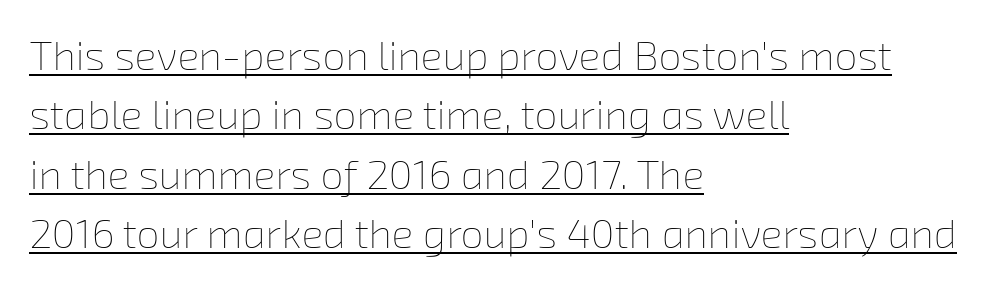
This reads as an unemphasized weight, regular at the heaviest. You could call the tracking neutral — neither tight nor loose. If you measured baseline to baseline, you'd find a middling distance. Casual observation: everything's shoved over to the left. Has an underline been added? It has. The face used here is proportionally spaced, like ordinary book or web type.
